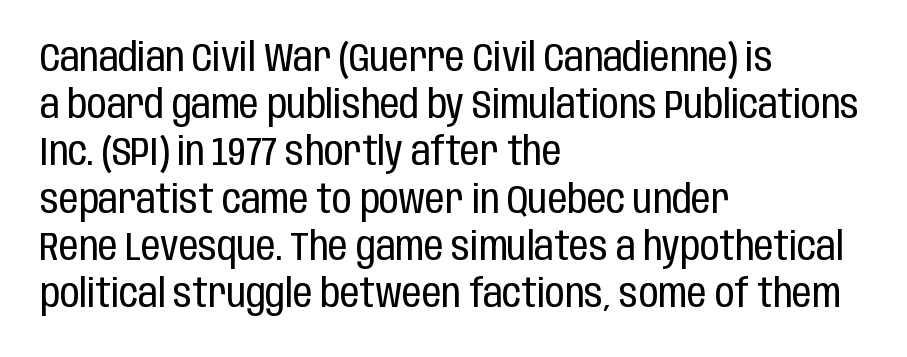
{"serif": "no", "italic": "no", "bold": "no", "weight": "regular", "width": "condensed", "stroke_contrast": "low", "x_height": "large", "monospaced": "no", "underline": "no", "align": "left", "line_spacing_ratio": 1.21, "letter_spacing": "normal", "letter_spacing_em": 0.0, "glyph_px": 39}
